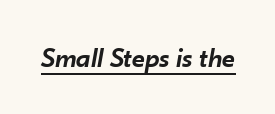
Does the lettering tilt? It does — this is italic. No extra tracking has been applied to these lines. Glance below the letters and you will spot a drawn line. The letters are semibold — heavier than regular but short of a full bold.
